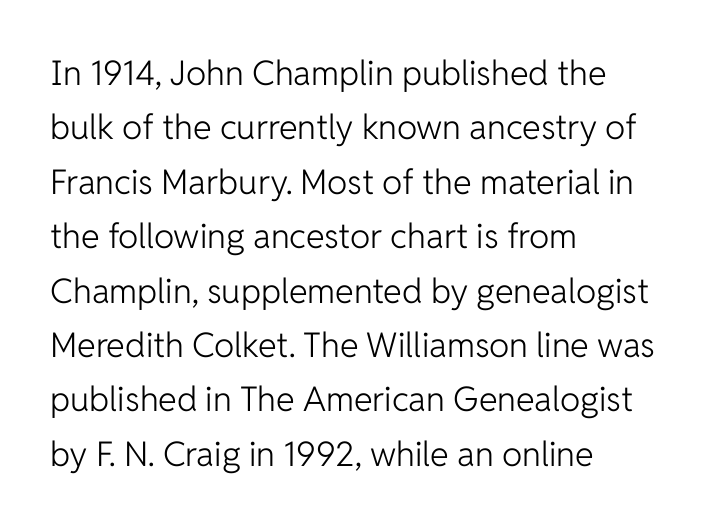
Q: Is the text bold? A: No.
Q: Is the text italic (slanted)? A: No, it is upright.
Q: Is the typeface a serif or a sans-serif typeface? A: Sans-serif.
Q: Is the text underlined? A: No.
Q: How is the paragraph aligned? A: Left-aligned.
Q: Is the spacing between letters normal or unusually wide? A: Normal.
Q: Is the spacing between lines tight, normal or loose? A: Normal.
Q: Width (condensed, normal, or wide)? A: Normal.
Q: Stroke contrast? A: Low.
Q: x-height? A: Medium.
Q: Monospaced? A: No.
